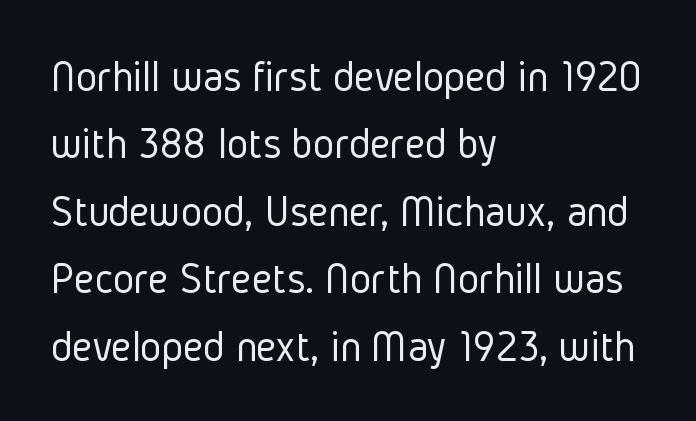
{"serif": "no", "italic": "no", "bold": "no", "weight": "light", "width": "condensed", "stroke_contrast": "low", "x_height": "medium", "monospaced": "no", "underline": "no", "align": "left", "line_spacing": "normal", "line_spacing_ratio": 1.5, "letter_spacing": "normal", "letter_spacing_em": 0.0, "glyph_px": 45}
